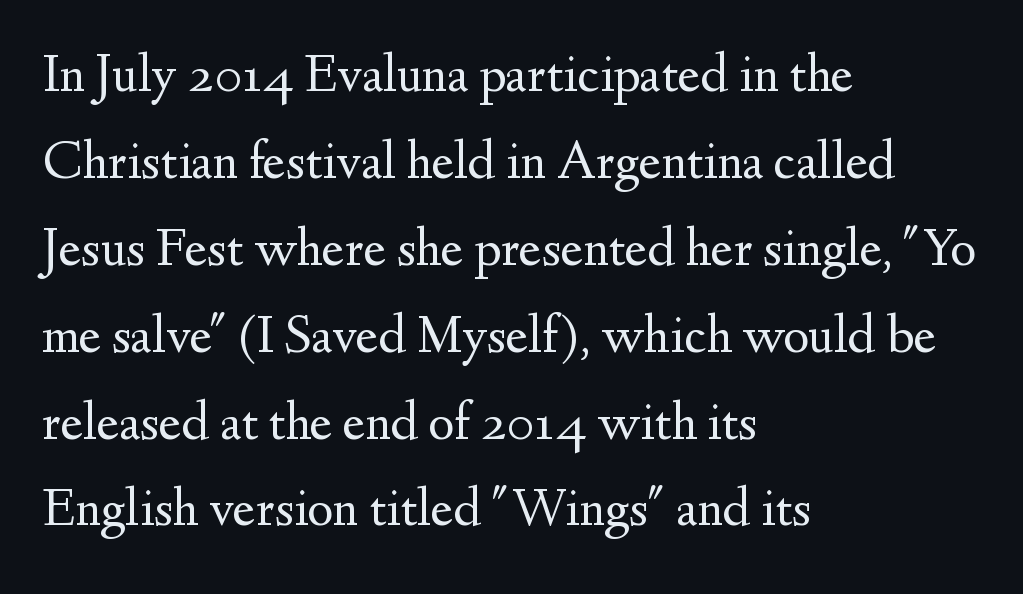
The type family on display is of the serif kind. Note the varied advance widths — an 'i' is clearly narrower than an 'm'. There is no visible air inserted between adjacent glyphs. The lines are quadded left. No letter is thick-stroked: the sample isn't bold. Upright lettering throughout.
